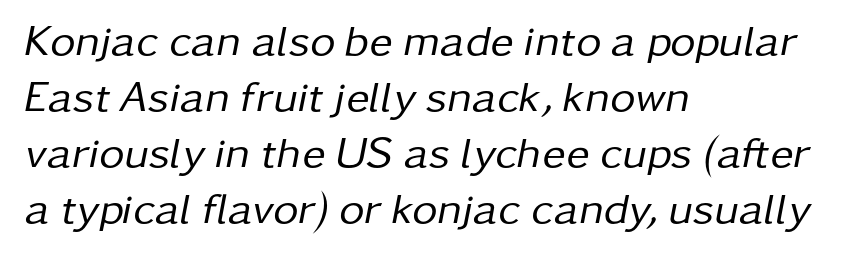
The leading is moderate, giving the passage an even texture. Every row of glyphs begins at an identical x-position on the left. The passage shown leans; its letterforms are oblique. Weight: in the light-to-regular range.
